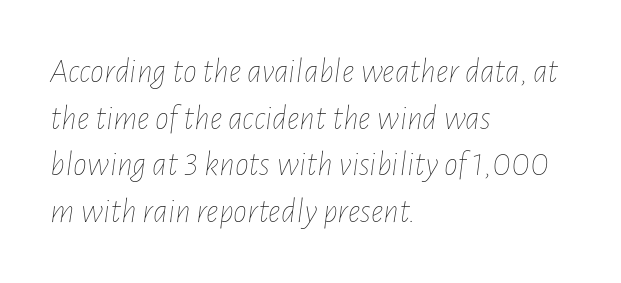
Unmarked baselines from the first word to the last. Stroke mass is kept to a normal reading level or below. The typesetter chose a ragged-right arrangement here. Looking at the ascenders, they clearly lean.
